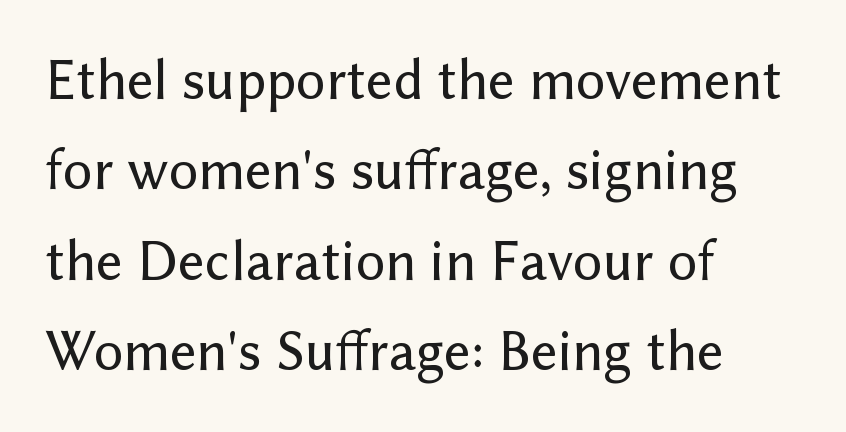
Q: Is the text italic (slanted)? A: No, it is upright.
Q: Is the typeface a serif or a sans-serif typeface? A: Sans-serif.
Q: Is the text underlined? A: No.
Q: How is the paragraph aligned? A: Left-aligned.
Q: Is the spacing between letters normal or unusually wide? A: Normal.
Q: Is the spacing between lines tight, normal or loose? A: Normal.
Q: Width (condensed, normal, or wide)? A: Normal.
Q: Stroke contrast? A: Low.
Q: x-height? A: Medium.
Q: Monospaced? A: No.
